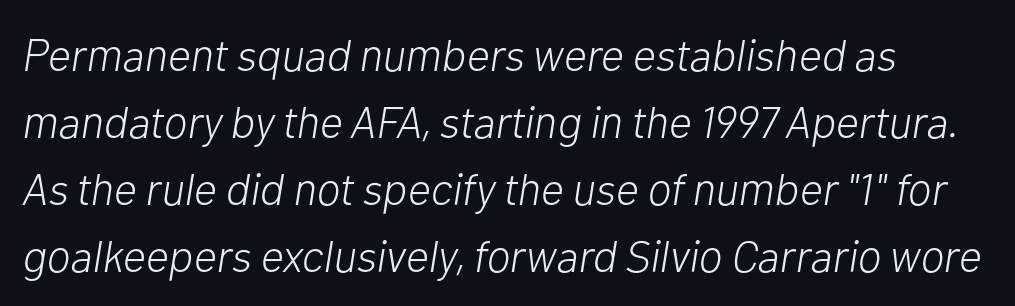
Q: Is the text bold? A: No.
Q: Is the text italic (slanted)? A: Yes, it leans right by about 10 degrees.
Q: Is the text underlined? A: No.
Q: Is the spacing between letters normal or unusually wide? A: Normal.
Q: Is the spacing between lines tight, normal or loose? A: Normal.
Q: Width (condensed, normal, or wide)? A: Normal.
Q: Stroke contrast? A: Low.
Q: x-height? A: Medium.
Q: Monospaced? A: No.
